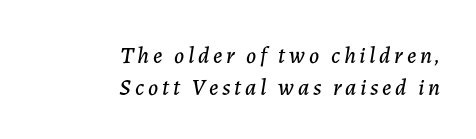
{"italic": "yes", "lean": "right", "slant_degrees": 7, "underline": "no", "align": "right", "line_spacing": "normal", "line_spacing_ratio": 1.4, "glyph_px": 23}
